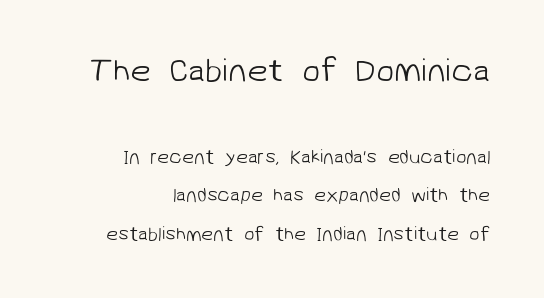
Each stroke keeps to a modest, everyday thickness or less. Which margin do the lines hug? The right one — the left edge is uneven. A great deal of white space separates one row of letters from the next. Larger block? The one above; the one below is distinctly smaller. You could not count columns in this text — the font is proportionally spaced.
